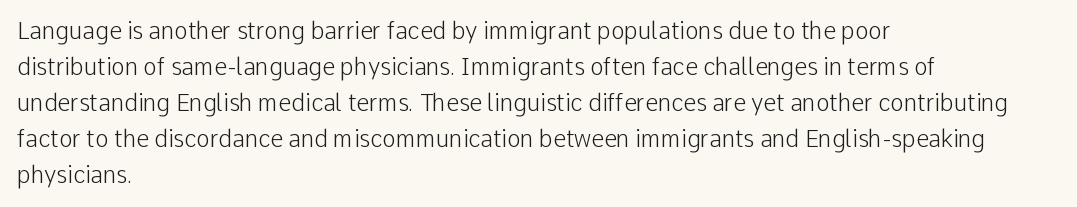
Q: Is the text bold? A: No.
Q: Is the text italic (slanted)? A: No, it is upright.
Q: Is the text underlined? A: No.
Q: How is the paragraph aligned? A: Left-aligned.
Q: Is the spacing between letters normal or unusually wide? A: Normal.
Q: Is the spacing between lines tight, normal or loose? A: Normal.
